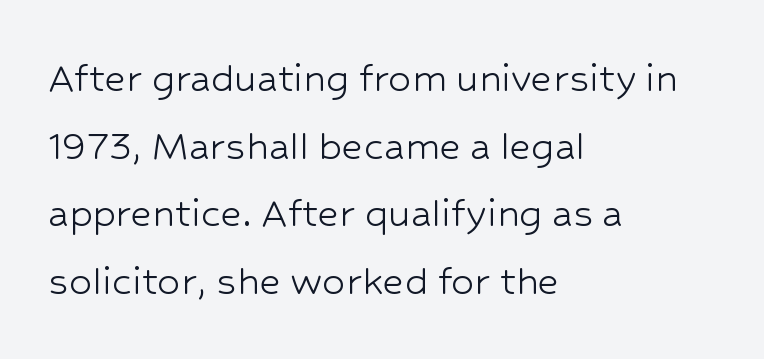
{"serif": "no", "italic": "no", "bold": "no", "weight": "light", "width": "normal", "stroke_contrast": "low", "x_height": "medium", "monospaced": "no", "underline": "no", "align": "left", "line_spacing": "normal", "line_spacing_ratio": 1.47, "letter_spacing": "normal", "letter_spacing_em": 0.0, "glyph_px": 46}
